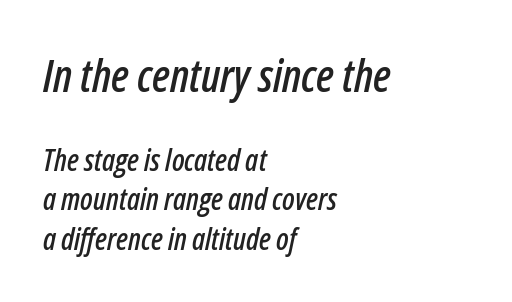
The image shows 45 px condensed type, italic (leaning right); set left-aligned, normal line spacing (1.31x), normal letter spacing, not underlined; the first (top) block is 1.5x larger; low stroke contrast and a medium x-height.
